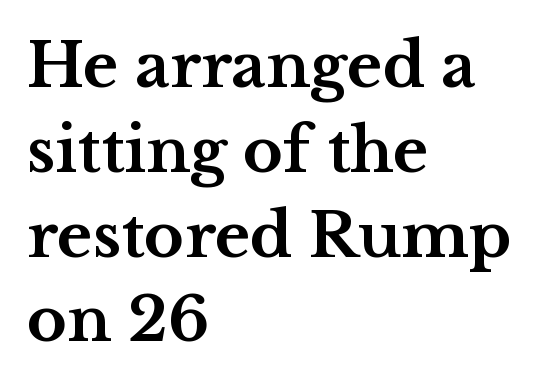
{"serif": "yes", "italic": "no", "bold": "yes", "weight": "bold", "width": "wide", "stroke_contrast": "medium", "x_height": "medium", "monospaced": "no", "underline": "no", "align": "left", "line_spacing": "normal", "line_spacing_ratio": 1.39, "letter_spacing": "normal", "letter_spacing_em": 0.0, "glyph_px": 61}
